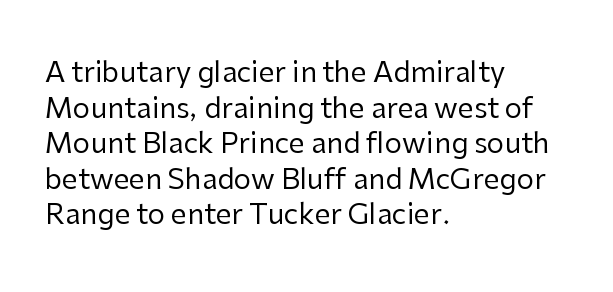
Q: Is the text bold? A: No.
Q: Is the text italic (slanted)? A: No, it is upright.
Q: Is the typeface a serif or a sans-serif typeface? A: Sans-serif.
Q: Is the text underlined? A: No.
Q: How is the paragraph aligned? A: Left-aligned.
Q: Is the spacing between letters normal or unusually wide? A: Normal.
Q: Is the spacing between lines tight, normal or loose? A: Normal.
Q: Width (condensed, normal, or wide)? A: Normal.
Q: Stroke contrast? A: Low.
Q: x-height? A: Medium.
Q: Monospaced? A: No.
